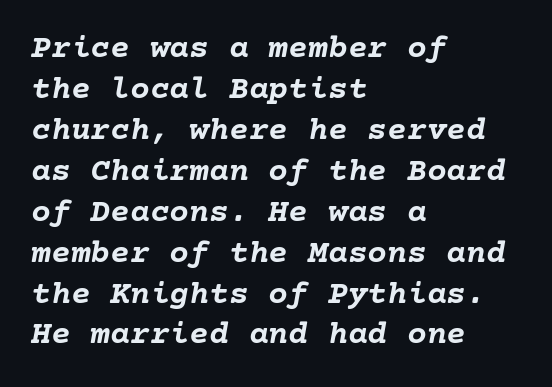
The specimen reads as italic at a glance. The space directly below the letters is spotless. Teacher's note: observe the even left margin — that is flush-left alignment. Glyph-to-glyph distance matches everyday printed text. The characters look thick and weighty, a clear bold.
